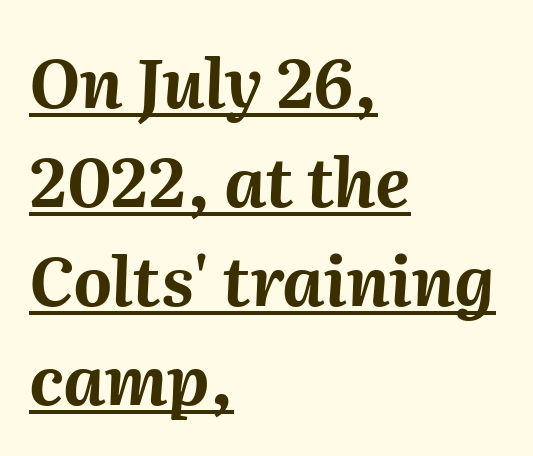
Q: Is the text bold? A: Yes.
Q: Is the text italic (slanted)? A: Yes, it leans right by about 2 degrees.
Q: Is the text underlined? A: Yes.
Q: How is the paragraph aligned? A: Left-aligned.
Q: Is the spacing between letters normal or unusually wide? A: Normal.
Q: Is the spacing between lines tight, normal or loose? A: Normal.
Q: Width (condensed, normal, or wide)? A: Normal.
Q: Stroke contrast? A: Medium.
Q: x-height? A: Medium.
Q: Monospaced? A: No.
